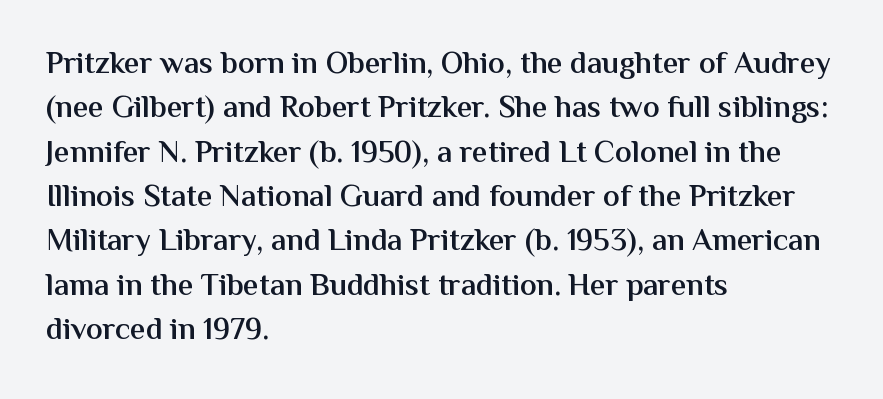
Q: Is the text bold? A: Semi-bold.
Q: Is the text italic (slanted)? A: No, it is upright.
Q: Is the typeface a serif or a sans-serif typeface? A: Sans-serif.
Q: Is the text underlined? A: No.
Q: How is the paragraph aligned? A: Left-aligned.
Q: Is the spacing between letters normal or unusually wide? A: Normal.
Q: Is the spacing between lines tight, normal or loose? A: Normal.
Q: Width (condensed, normal, or wide)? A: Normal.
Q: Stroke contrast? A: Medium.
Q: x-height? A: Medium.
Q: Monospaced? A: No.
